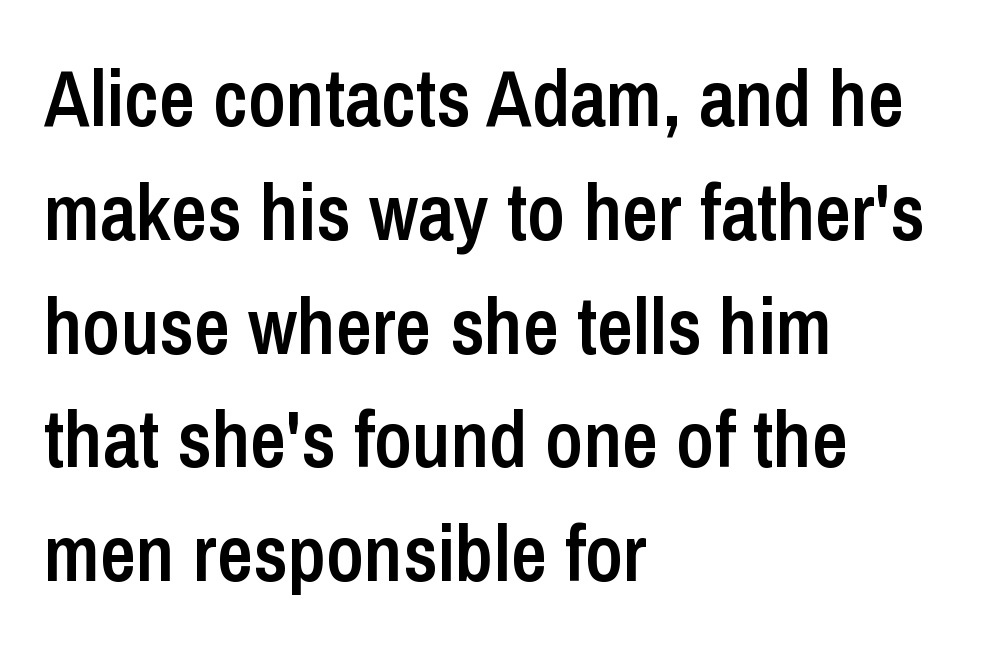
No italicization has been applied; the sample stays upright. The rendering uses natural spacing where letterforms have individual widths. Leftover space on each line is placed entirely after the last word. Nobody touched the tracking dial on this one.
